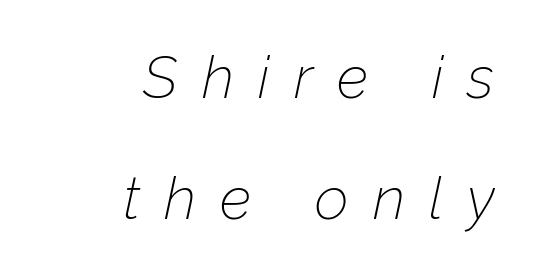
The image shows 59 px thin type, italic (leaning right); set right-aligned, loose line spacing (2.05x), unusually wide letter spacing (+0.41 em), not underlined; low stroke contrast and a medium x-height.
